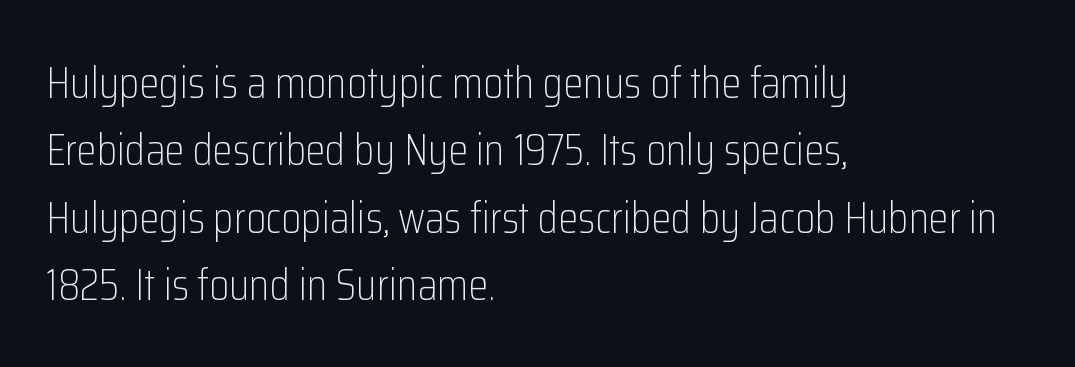
{"serif": "no", "italic": "no", "bold": "no", "weight": "light", "width": "condensed", "stroke_contrast": "low", "x_height": "medium", "monospaced": "no", "underline": "no", "align": "left", "line_spacing": "normal", "line_spacing_ratio": 1.5, "letter_spacing": "normal", "letter_spacing_em": 0.0, "glyph_px": 45}
